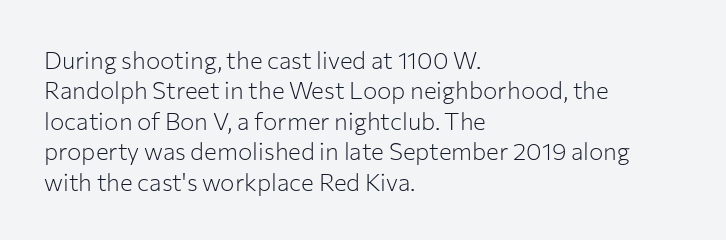
Q: Is the text bold? A: No.
Q: Is the text italic (slanted)? A: No, it is upright.
Q: Is the text underlined? A: No.
Q: How is the paragraph aligned? A: Left-aligned.
Q: Is the spacing between letters normal or unusually wide? A: Normal.
Q: Is the spacing between lines tight, normal or loose? A: Normal.
